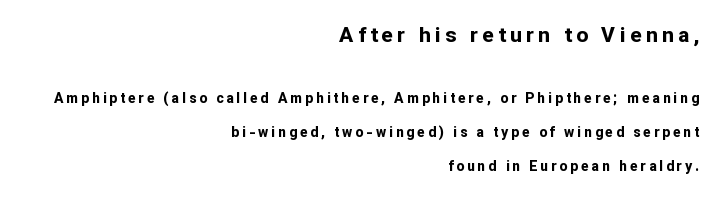
Q: Is the text bold? A: Yes.
Q: Is the text italic (slanted)? A: No, it is upright.
Q: Is the text underlined? A: No.
Q: How is the paragraph aligned? A: Right-aligned.
Q: Is the spacing between letters normal or unusually wide? A: Unusually wide.
Q: Is the spacing between lines tight, normal or loose? A: Loose.
Q: Which block of text is set in a larger size, the first (top) or the second (bottom)? A: The first (top) one.
